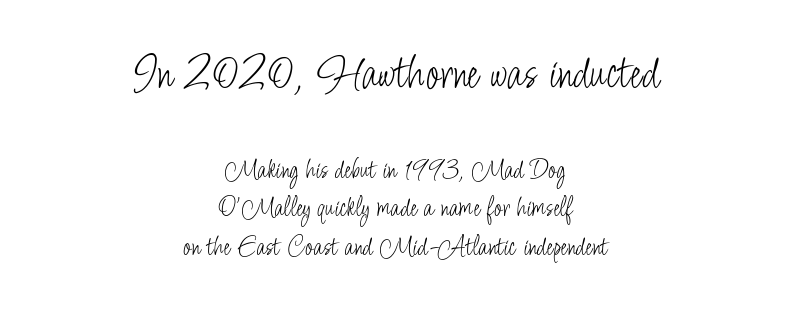
The image shows 51 px light, condensed sans-serif type; set centered, normal line spacing (1.33x), normal letter spacing, not underlined; the first (top) block is 1.76x larger; low stroke contrast and a small x-height.
